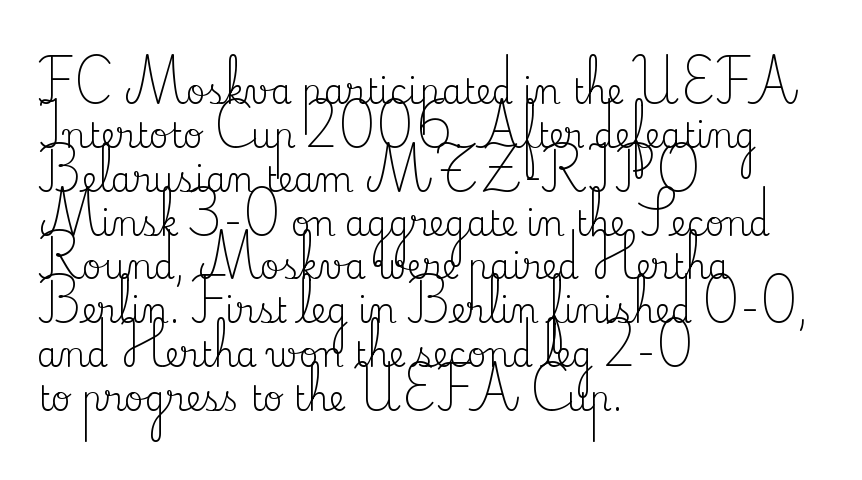
Line spacing here is normal. Do the characters align in a grid? No, the font is proportional. Does extra space separate the letters? No, they use regular spacing. The axis of the letterforms is exactly vertical. A typesetter would label this face a serif.
